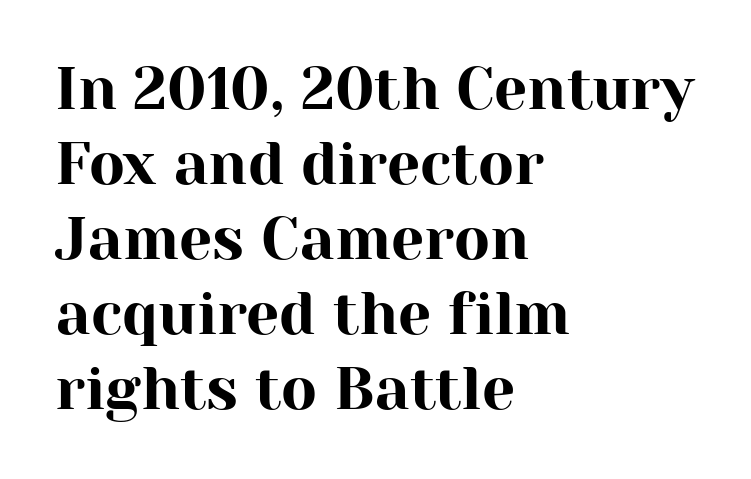
{"serif": "yes", "italic": "no", "width": "normal", "stroke_contrast": "high", "x_height": "medium", "monospaced": "no", "underline": "no", "align": "left", "line_spacing": "normal", "line_spacing_ratio": 1.27, "letter_spacing": "normal", "letter_spacing_em": 0.0, "glyph_px": 59}
